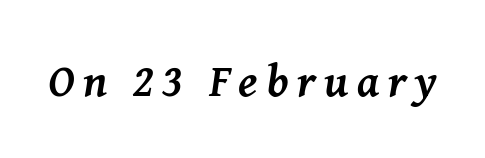
{"serif": "yes", "italic": "yes", "lean": "right", "slant_degrees": 8, "bold": "yes", "weight": "semibold", "width": "normal", "stroke_contrast": "medium", "x_height": "medium", "monospaced": "no", "underline": "no", "glyph_px": 46}
